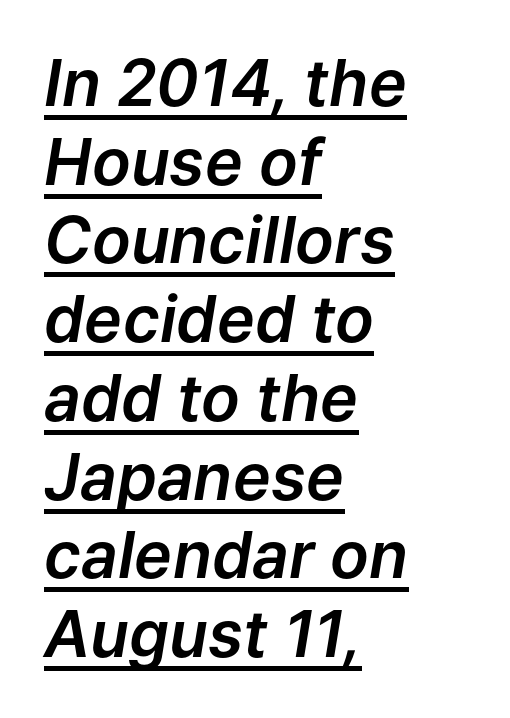
The image shows 64 px text type, italic (leaning right); set left-aligned, line spacing 1.23x, normal letter spacing, underlined; low stroke contrast and a medium x-height.
